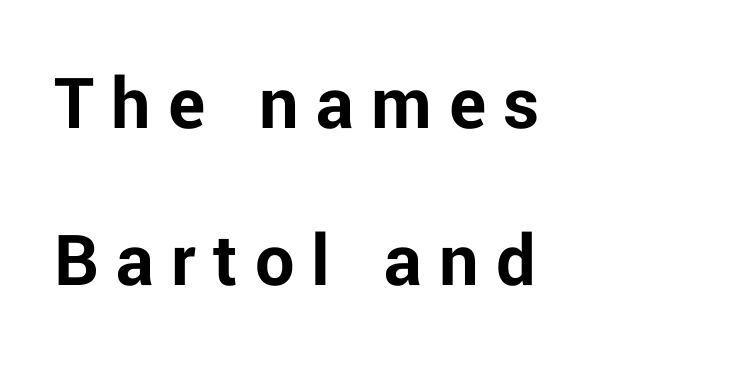
The letters advance in unequal steps, a hallmark of proportional type. Descenders hang freely into open space. What stands out about the letter spacing? Its width — letters are far apart. Leading is clearly above the norm, producing a sparse column. The face used here is a sans, in the tradition of grotesques and geometrics. A student would call this left alignment; a typographer would say flush left, rag right.
